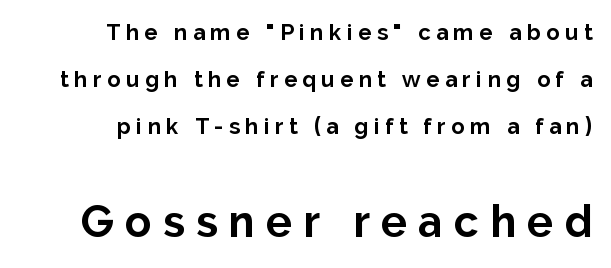
The image shows 44 px bold sans-serif type, upright; set right-aligned, loose line spacing (2.14x), unusually wide letter spacing (+0.25 em), not underlined; the second (bottom) block is 2.0x larger; low stroke contrast and a medium x-height.
